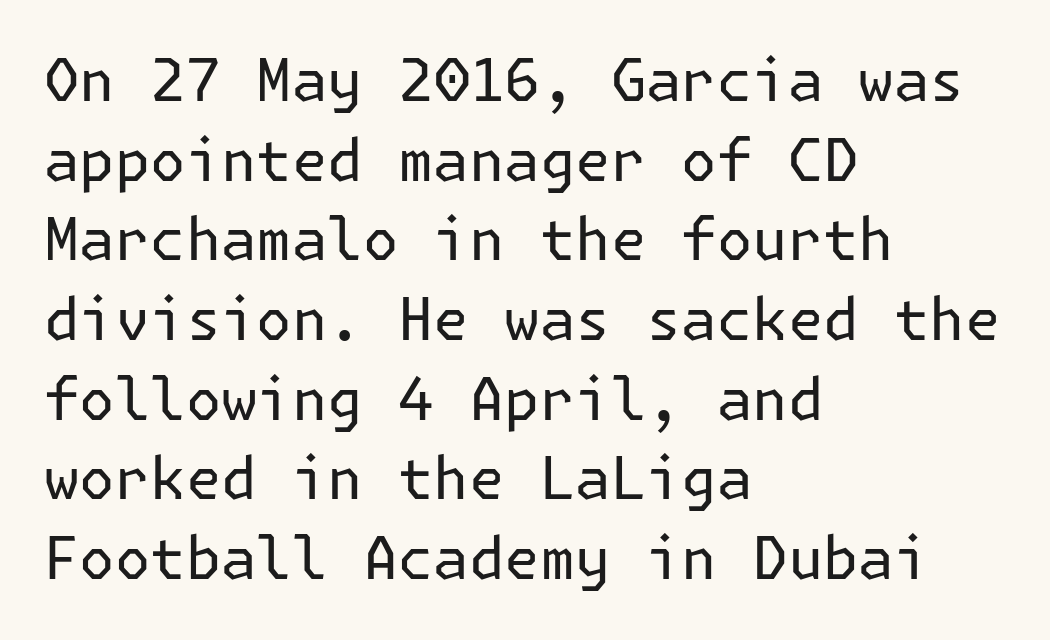
The image shows 59 px regular-weight sans-serif type, upright; set left-aligned, normal line spacing (1.35x), normal letter spacing, not underlined; low stroke contrast and a medium x-height.
